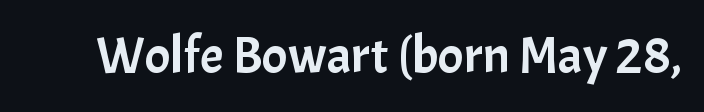
The image shows 53 px sans-serif type, upright; set normal letter spacing, not underlined; low stroke contrast and a medium x-height.
